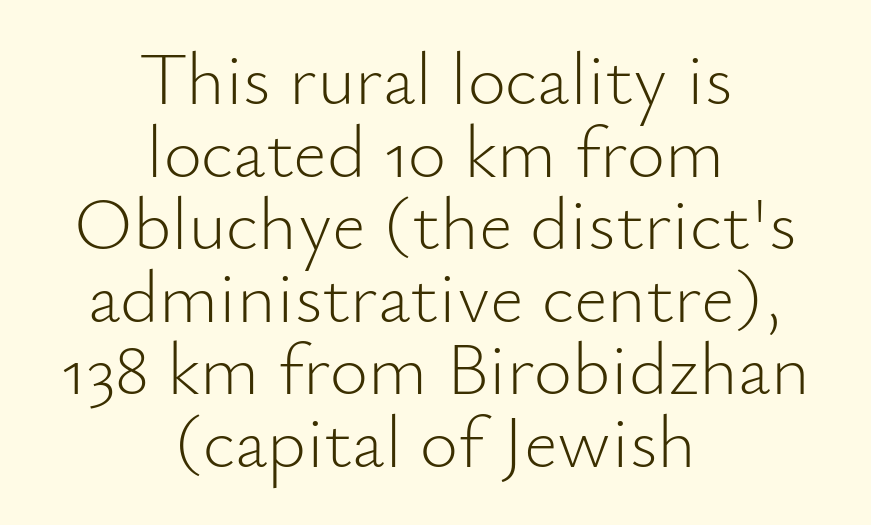
Q: Is the text bold? A: No.
Q: Is the text italic (slanted)? A: No, it is upright.
Q: Is the typeface a serif or a sans-serif typeface? A: Sans-serif.
Q: Is the text underlined? A: No.
Q: How is the paragraph aligned? A: Centered.
Q: Is the spacing between letters normal or unusually wide? A: Normal.
Q: Is the spacing between lines tight, normal or loose? A: Tight.
Q: Width (condensed, normal, or wide)? A: Normal.
Q: Stroke contrast? A: Low.
Q: x-height? A: Small.
Q: Monospaced? A: No.
